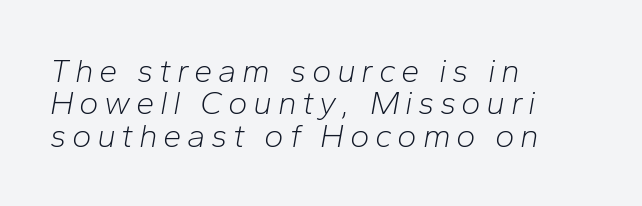
Italic: yes, the glyphs are oblique. Is the type heavy? It reads as light-to-regular instead. Notice how the passage keeps a crisp vertical edge on the left only. Compared with typical paragraphs, the rows here are closer together.
